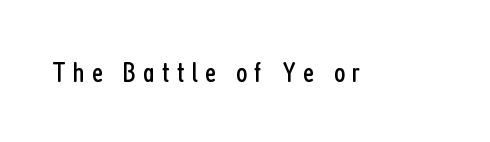
{"serif": "no", "italic": "no", "bold": "no", "weight": "regular", "width": "condensed", "stroke_contrast": "low", "x_height": "medium", "monospaced": "no", "underline": "no", "letter_spacing": "wide", "letter_spacing_em": 0.23, "glyph_px": 30}
